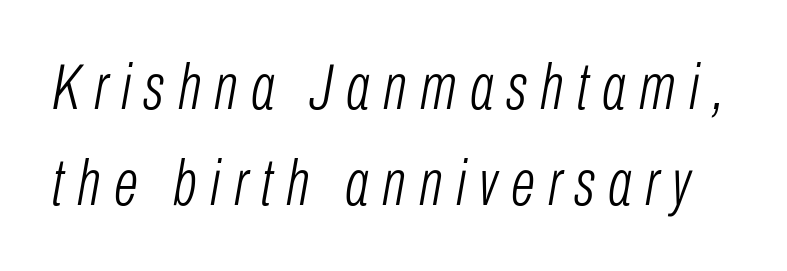
The image shows 64 px light, condensed type, italic (leaning right); set normal line spacing (1.5x), unusually wide letter spacing (+0.21 em), not underlined; low stroke contrast and a medium x-height.
